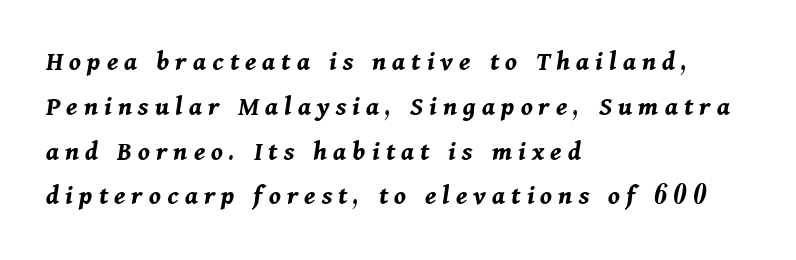
Q: Is the text bold? A: Yes.
Q: Is the text italic (slanted)? A: Yes, it leans right by about 11 degrees.
Q: Is the text underlined? A: No.
Q: How is the paragraph aligned? A: Left-aligned.
Q: Is the spacing between letters normal or unusually wide? A: Unusually wide.
Q: Is the spacing between lines tight, normal or loose? A: Normal.
Q: Width (condensed, normal, or wide)? A: Normal.
Q: Stroke contrast? A: Medium.
Q: x-height? A: Medium.
Q: Monospaced? A: No.
